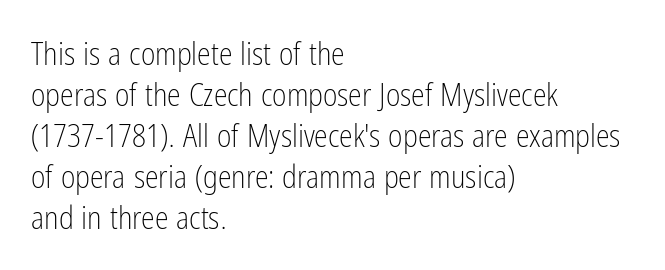
{"serif": "no", "italic": "no", "bold": "no", "weight": "light", "width": "condensed", "stroke_contrast": "low", "x_height": "medium", "monospaced": "no", "underline": "no", "align": "left", "line_spacing": "normal", "line_spacing_ratio": 1.32, "letter_spacing": "normal", "letter_spacing_em": 0.0, "glyph_px": 31}
